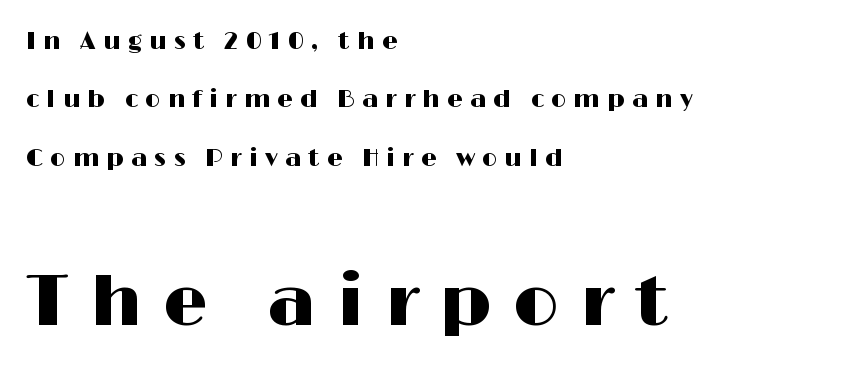
The image shows 71 px wide sans-serif type, upright; set left-aligned, loose line spacing (2.43x), unusually wide letter spacing (+0.3 em), not underlined; the second (bottom) block is 2.96x larger; high stroke contrast and a medium x-height.
